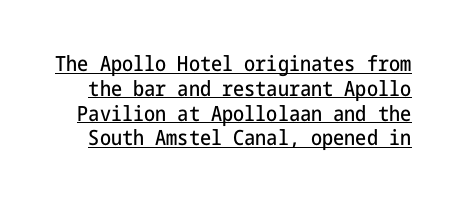
The image shows 21 px text type, upright; set line spacing 1.18x, normal letter spacing, underlined.
